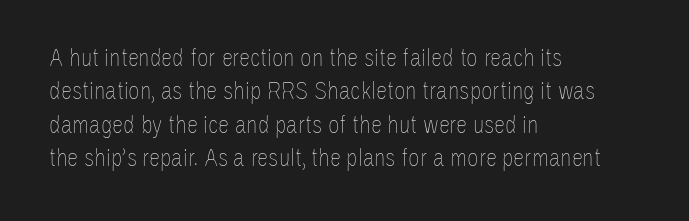
The image shows 25 px text type, upright; set left-aligned, normal line spacing (1.34x), normal letter spacing, not underlined.
